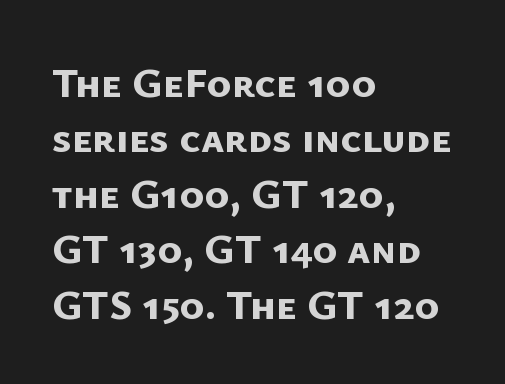
{"serif": "no", "bold": "yes", "weight": "bold", "width": "normal", "stroke_contrast": "low", "x_height": "medium", "monospaced": "no", "underline": "no", "align": "left", "line_spacing": "normal", "line_spacing_ratio": 1.32, "letter_spacing": "normal", "letter_spacing_em": 0.0, "glyph_px": 42}
